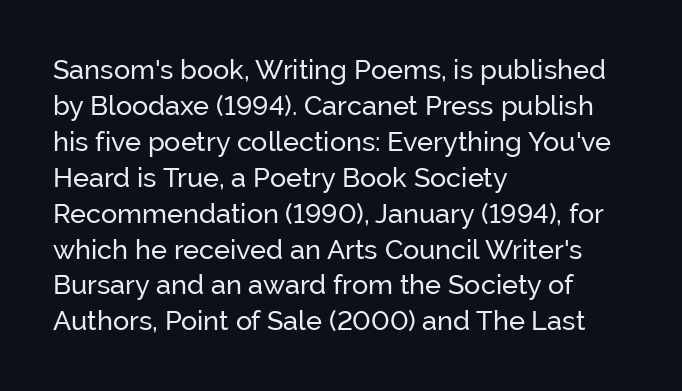
Q: Is the text bold? A: No.
Q: Is the text italic (slanted)? A: No, it is upright.
Q: Is the text underlined? A: No.
Q: How is the paragraph aligned? A: Left-aligned.
Q: Is the spacing between letters normal or unusually wide? A: Normal.
Q: Is the spacing between lines tight, normal or loose? A: Normal.
